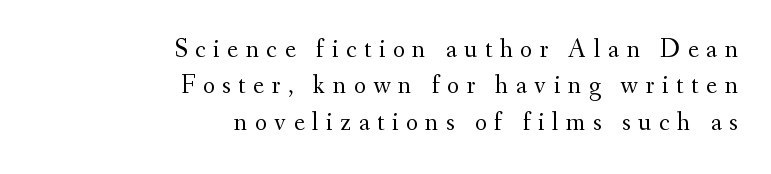
Vertically, the passage feels balanced, rows spaced as you'd expect. Does the copy run flush right? Yes — the right margin is perfectly even. This is roman type, the default non-slanted kind. The tracking reads as deliberately expanded to a designer's eye. Caption: face not bold, strokes unweighted. Descenders hang freely into open space.
